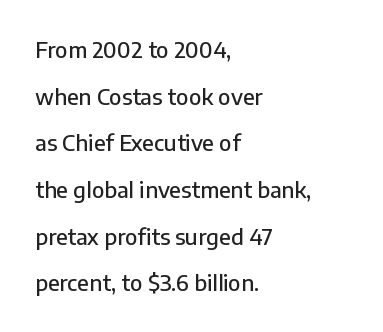
Q: Is the text italic (slanted)? A: No, it is upright.
Q: Is the text underlined? A: No.
Q: How is the paragraph aligned? A: Left-aligned.
Q: Is the spacing between letters normal or unusually wide? A: Normal.
Q: Is the spacing between lines tight, normal or loose? A: Loose.
